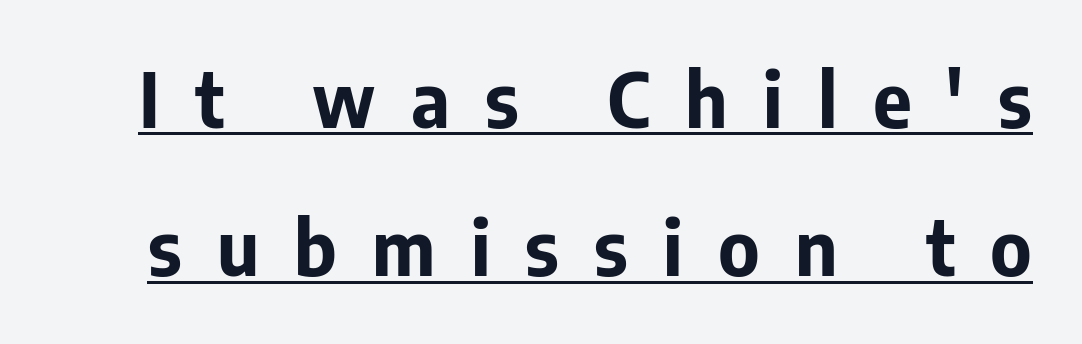
Q: Is the text bold? A: Yes.
Q: Is the text italic (slanted)? A: No, it is upright.
Q: Is the typeface a serif or a sans-serif typeface? A: Sans-serif.
Q: Is the text underlined? A: Yes.
Q: Is the spacing between letters normal or unusually wide? A: Unusually wide.
Q: Is the spacing between lines tight, normal or loose? A: Loose.
Q: Width (condensed, normal, or wide)? A: Normal.
Q: Stroke contrast? A: Low.
Q: x-height? A: Medium.
Q: Monospaced? A: No.
